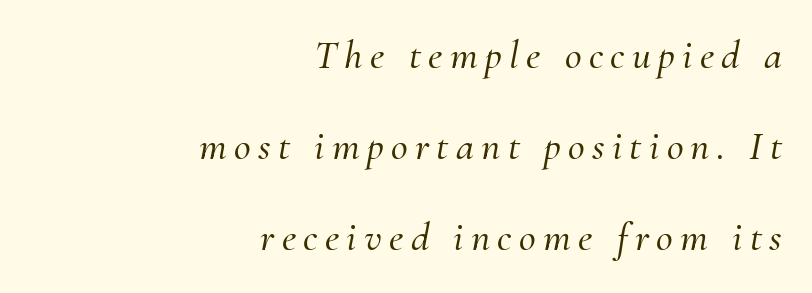
This sample uses a serif face. All the whitespace from short lines collects on the left. A typesetter would call this proportional, since set widths differ per character. The designer dialed line spacing up above the default.
